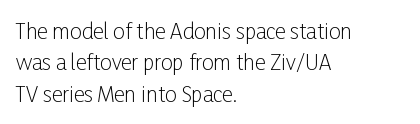
{"italic": "no", "bold": "no", "underline": "no", "align": "left", "line_spacing": "normal", "line_spacing_ratio": 1.5, "letter_spacing": "normal", "letter_spacing_em": 0.0, "glyph_px": 21}
